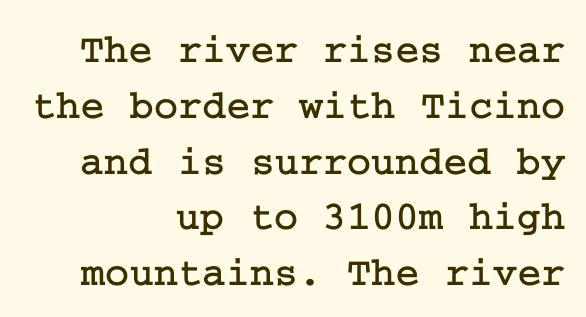
Q: Is the text italic (slanted)? A: No, it is upright.
Q: Is the typeface a serif or a sans-serif typeface? A: Serif.
Q: Is the text underlined? A: No.
Q: How is the paragraph aligned? A: Right-aligned.
Q: Is the spacing between letters normal or unusually wide? A: Normal.
Q: Is the spacing between lines tight, normal or loose? A: Normal.
Q: Width (condensed, normal, or wide)? A: Normal.
Q: Stroke contrast? A: Low.
Q: x-height? A: Medium.
